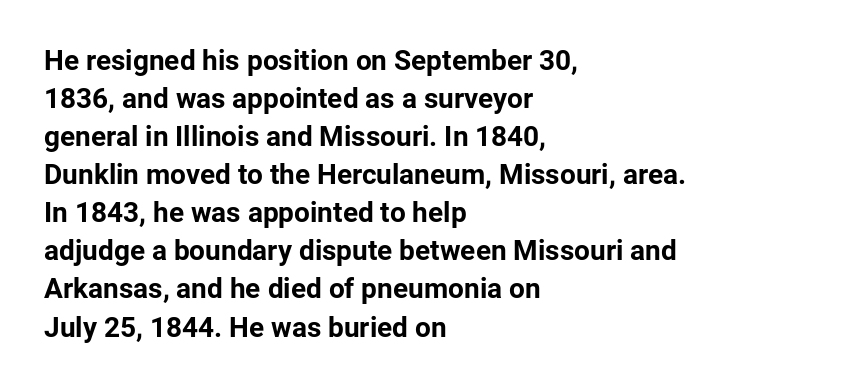
The space beneath each line is pristine and unruled. The characters look thick and weighty, a clear bold. Note the varied advance widths — an 'i' is clearly narrower than an 'm'. Unlike a traditional serif, this face leaves its strokes unadorned.
